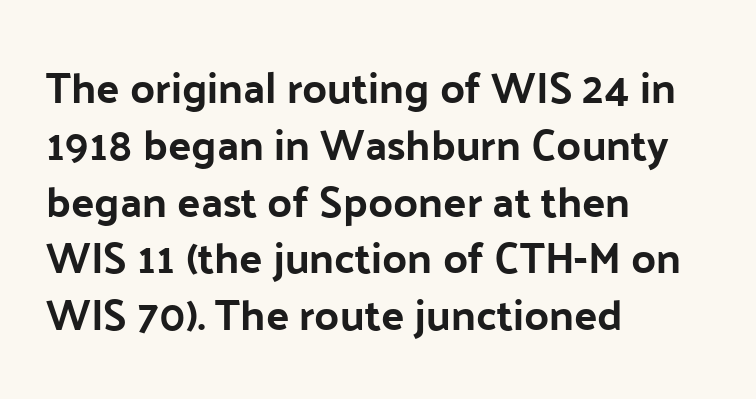
{"serif": "no", "italic": "no", "bold": "yes", "weight": "bold", "width": "normal", "stroke_contrast": "low", "x_height": "medium", "monospaced": "no", "underline": "no", "align": "left", "line_spacing": "normal", "line_spacing_ratio": 1.32, "letter_spacing": "normal", "letter_spacing_em": 0.0, "glyph_px": 43}
